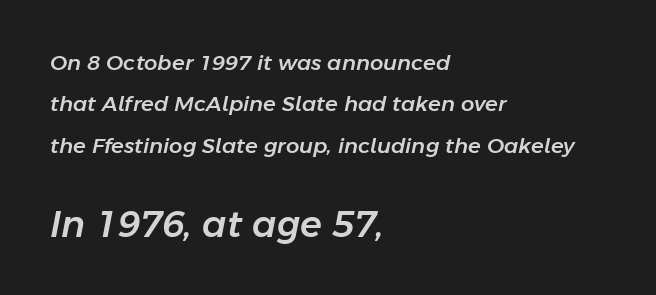
{"italic": "yes", "lean": "right", "slant_degrees": 11, "width": "normal", "stroke_contrast": "low", "x_height": "medium", "monospaced": "no", "underline": "no", "align": "left", "line_spacing": "loose", "line_spacing_ratio": 1.97, "letter_spacing": "normal", "letter_spacing_em": 0.0, "larger_block": "second", "size_ratio": 1.71, "glyph_px": 36}
